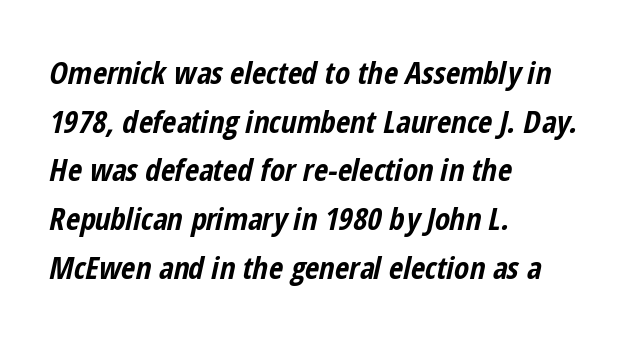
Q: Is the text bold? A: Yes.
Q: Is the text italic (slanted)? A: Yes, it leans right by about 12 degrees.
Q: Is the text underlined? A: No.
Q: How is the paragraph aligned? A: Left-aligned.
Q: Is the spacing between letters normal or unusually wide? A: Normal.
Q: Is the spacing between lines tight, normal or loose? A: Normal.
Q: Width (condensed, normal, or wide)? A: Condensed.
Q: Stroke contrast? A: Low.
Q: x-height? A: Medium.
Q: Monospaced? A: No.
